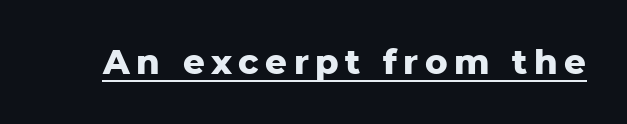
{"serif": "no", "italic": "no", "bold": "yes", "weight": "heavy", "width": "normal", "stroke_contrast": "low", "x_height": "medium", "monospaced": "no", "underline": "yes", "glyph_px": 34}
